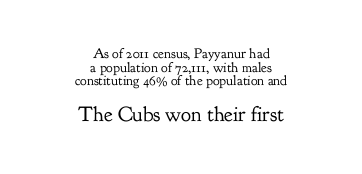
{"italic": "no", "bold": "no", "underline": "no", "align": "center", "line_spacing": "tight", "line_spacing_ratio": 0.98, "letter_spacing": "normal", "letter_spacing_em": 0.0, "larger_block": "second", "size_ratio": 1.5, "glyph_px": 21}
